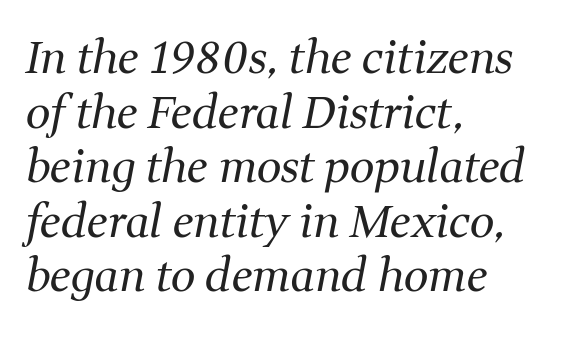
{"serif": "yes", "italic": "yes", "lean": "right", "slant_degrees": 11, "bold": "no", "weight": "regular", "width": "normal", "stroke_contrast": "medium", "x_height": "medium", "monospaced": "no", "underline": "no", "align": "left", "line_spacing_ratio": 1.24, "letter_spacing": "normal", "letter_spacing_em": 0.0, "glyph_px": 44}
